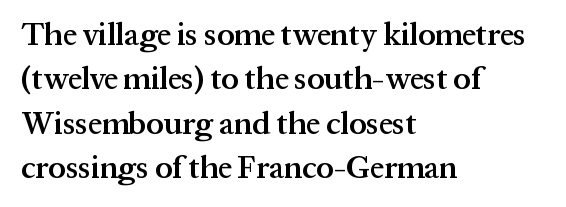
The image shows 31 px semibold serif type, upright; set left-aligned, normal line spacing (1.43x), normal letter spacing, not underlined; medium stroke contrast and a medium x-height.
